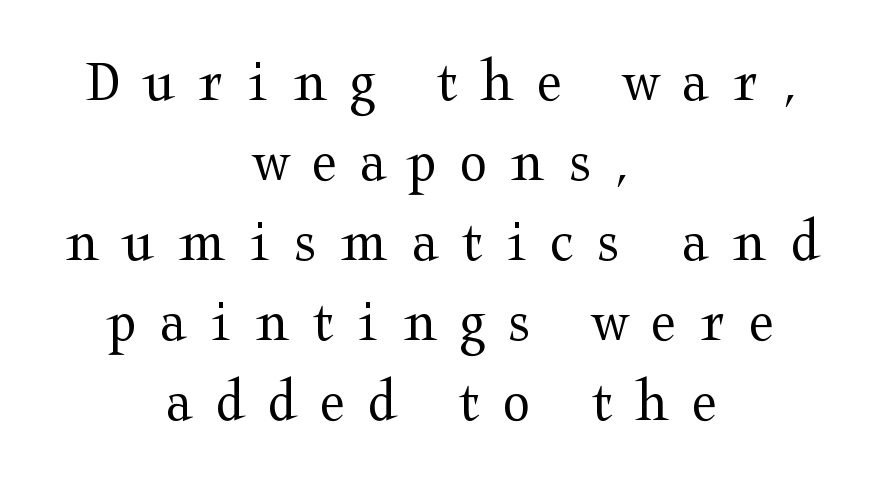
Where is the straight margin? There isn't one; the lines are centered. The font's upright variant was chosen for this text. Anything drawn beneath the words? Only blank space. Each word looks stretched out because of the extra space between its letters.
